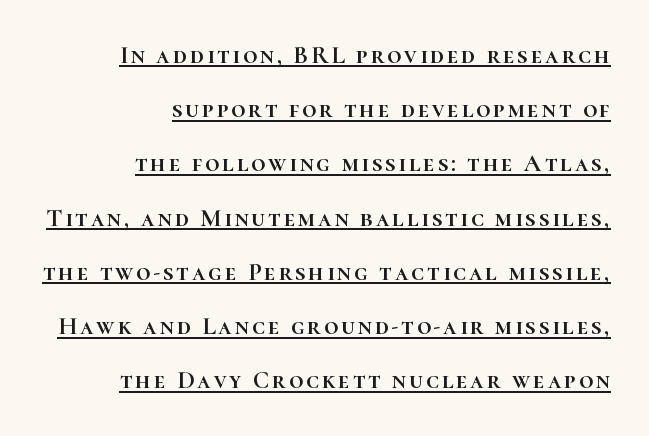
You could fit nearly another row in the gap between these rows. Every character sits straight up, as roman type does. Short and long lines alike share a common ending point at right. This rendering features underlined lettering.
